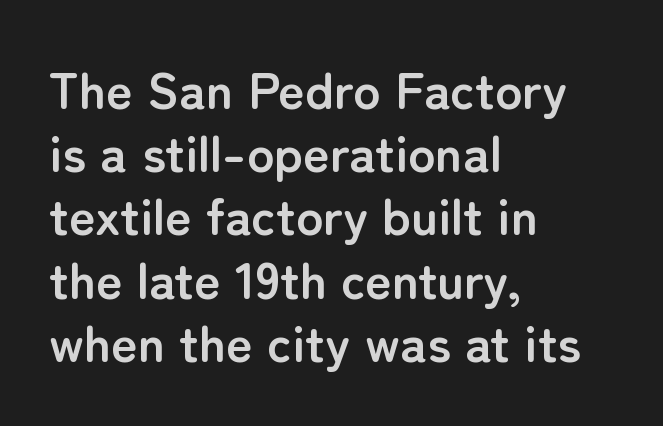
Nobody touched the tracking dial on this one. The paragraph shown leans on its left margin. The characters display no serif detailing; their extremities are plain. This sample has the flowing, uneven cadence of proportional lettering. These lines carry a lot of weight — the face is fully bold.
